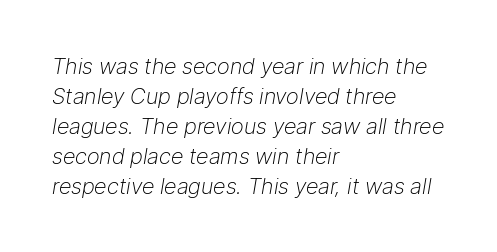
{"italic": "yes", "lean": "right", "slant_degrees": 9, "bold": "no", "underline": "no", "align": "left", "line_spacing": "normal", "line_spacing_ratio": 1.36, "letter_spacing": "normal", "letter_spacing_em": 0.0, "glyph_px": 22}
